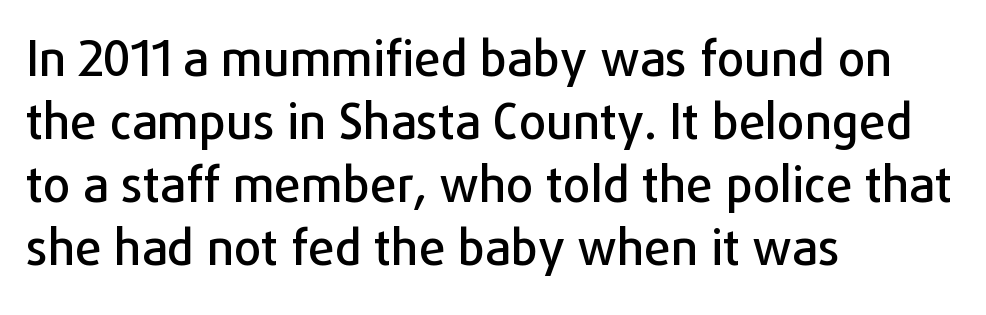
The font's upright variant was chosen for this text. This is sans-serif lettering, the kind often seen on screens and signage. The rendering uses a moderate line-height, typical for paragraphs. Reading down the block, your eye returns to a fixed left position each line. Unmarked baselines from the first word to the last.
